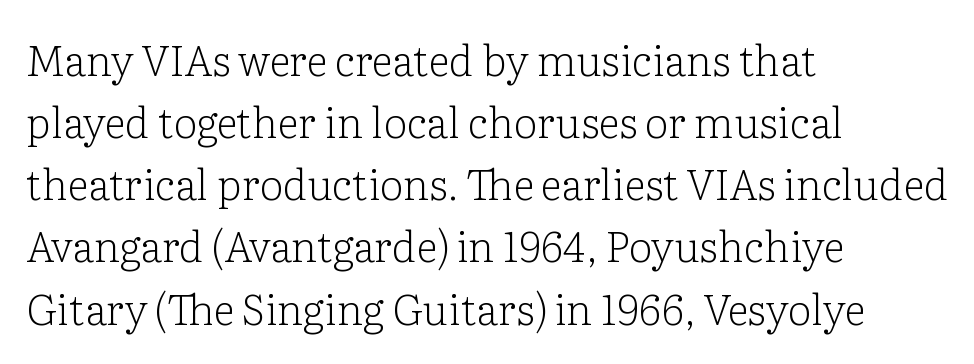
The image shows 42 px light serif type, upright; set left-aligned, normal line spacing (1.48x), normal letter spacing, not underlined; low stroke contrast and a medium x-height.
